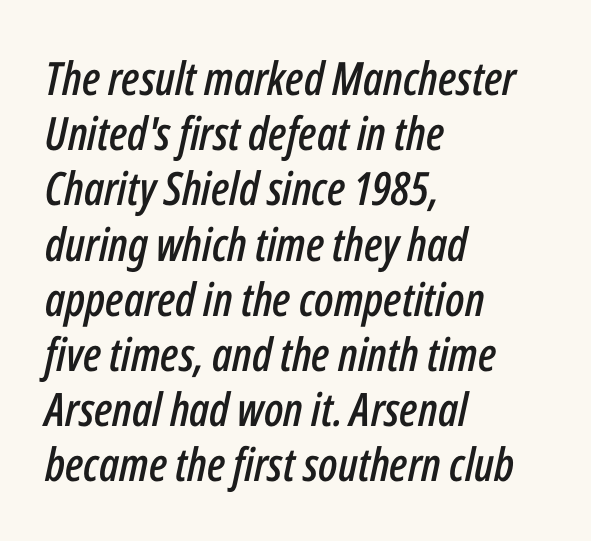
The face used here is rendered with its standard letterfit. Line starts are locked; line ends wander. In terms of posture, this sample is oblique. Letters rest on an invisible, unmarked baseline. These lines are rendered in a variable-pitch font.
